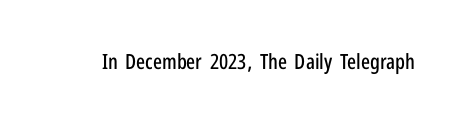
Every character sits straight up, as roman type does. The string is rendered with underlining switched off. Students, note that the glyphs here touch the page at normal intervals.
